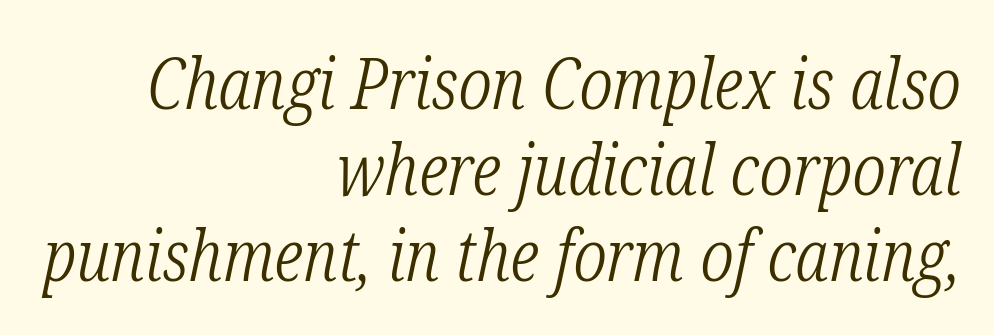
{"serif": "yes", "italic": "yes", "lean": "right", "slant_degrees": 12, "bold": "no", "weight": "light", "width": "condensed", "stroke_contrast": "low", "x_height": "medium", "monospaced": "no", "underline": "no", "align": "right", "line_spacing_ratio": 1.21, "letter_spacing": "normal", "letter_spacing_em": 0.0, "glyph_px": 71}
